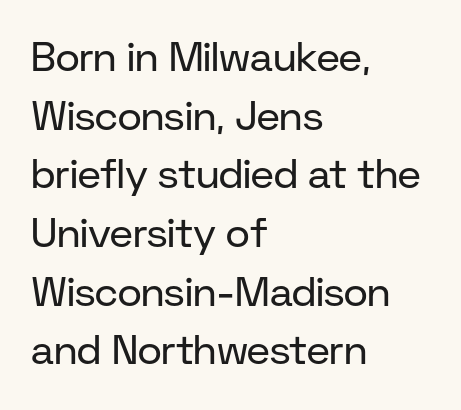
{"serif": "no", "italic": "no", "bold": "no", "weight": "regular", "width": "normal", "stroke_contrast": "low", "x_height": "medium", "monospaced": "no", "underline": "no", "align": "left", "line_spacing": "normal", "line_spacing_ratio": 1.43, "letter_spacing": "normal", "letter_spacing_em": 0.0, "glyph_px": 41}
